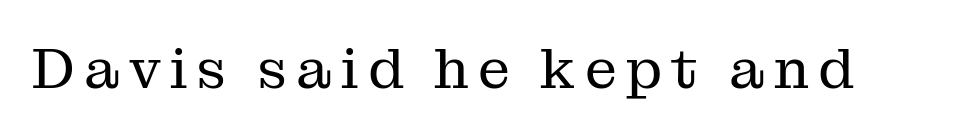
{"serif": "yes", "italic": "no", "bold": "no", "weight": "regular", "width": "normal", "stroke_contrast": "medium", "x_height": "medium", "monospaced": "no", "underline": "no", "glyph_px": 57}
